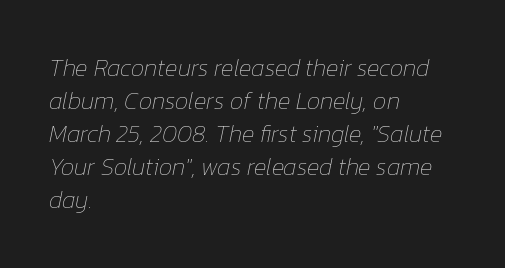
Q: Is the text bold? A: No.
Q: Is the text italic (slanted)? A: Yes, it leans right by about 12 degrees.
Q: Is the text underlined? A: No.
Q: How is the paragraph aligned? A: Left-aligned.
Q: Is the spacing between letters normal or unusually wide? A: Normal.
Q: Is the spacing between lines tight, normal or loose? A: Normal.
